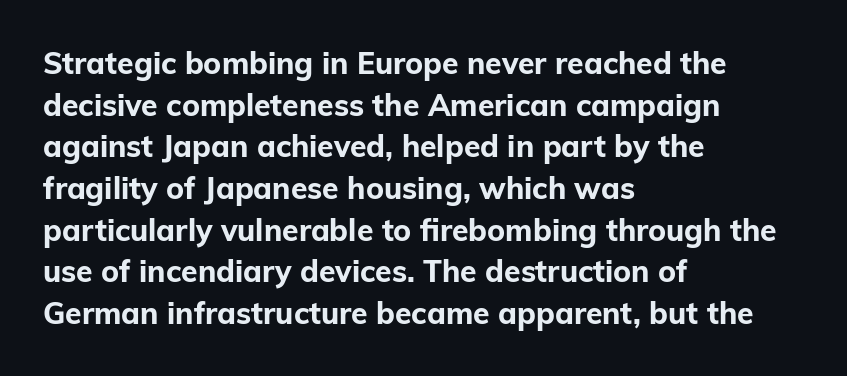
Just letters on the line, the space beneath them empty. Notice how descenders clear the ascenders below comfortably — that's standard leading. Nobody touched the tracking dial on this one. If you drew a line through each stem, it would be perfectly vertical. Serifs: no, the terminals of the letterforms are clean.
